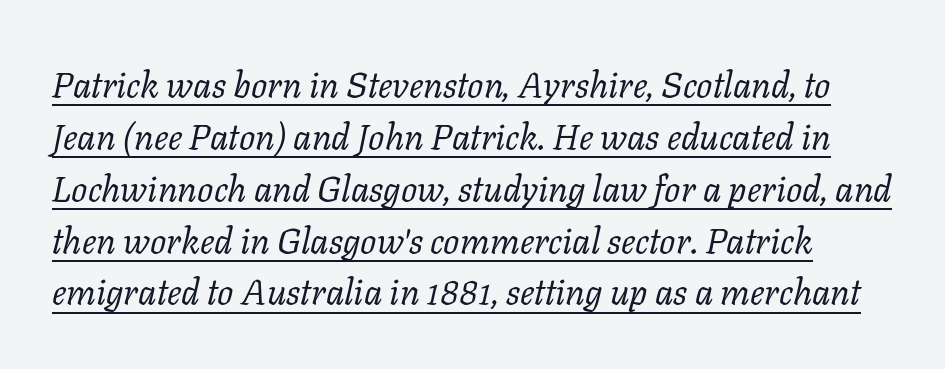
{"serif": "yes", "italic": "yes", "lean": "right", "slant_degrees": 11, "bold": "no", "weight": "regular", "width": "normal", "stroke_contrast": "low", "x_height": "medium", "monospaced": "no", "underline": "yes", "line_spacing": "normal", "line_spacing_ratio": 1.44, "letter_spacing": "normal", "letter_spacing_em": 0.0, "glyph_px": 36}
